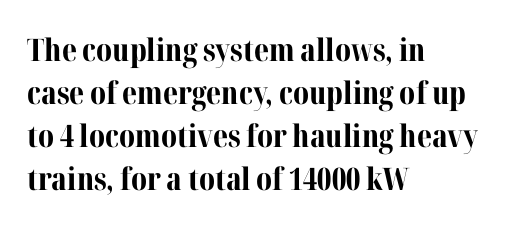
The image shows 31 px bold serif type, upright; set left-aligned, normal line spacing (1.39x), normal letter spacing, not underlined; medium stroke contrast and a medium x-height.
